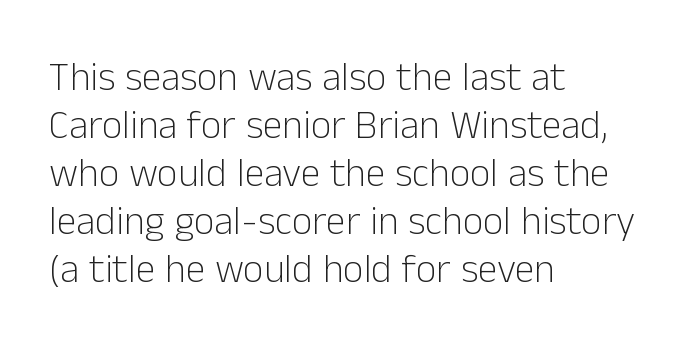
Q: Is the text bold? A: No.
Q: Is the text italic (slanted)? A: No, it is upright.
Q: Is the typeface a serif or a sans-serif typeface? A: Sans-serif.
Q: Is the text underlined? A: No.
Q: How is the paragraph aligned? A: Left-aligned.
Q: Is the spacing between letters normal or unusually wide? A: Normal.
Q: Width (condensed, normal, or wide)? A: Normal.
Q: Stroke contrast? A: Low.
Q: x-height? A: Medium.
Q: Monospaced? A: No.
